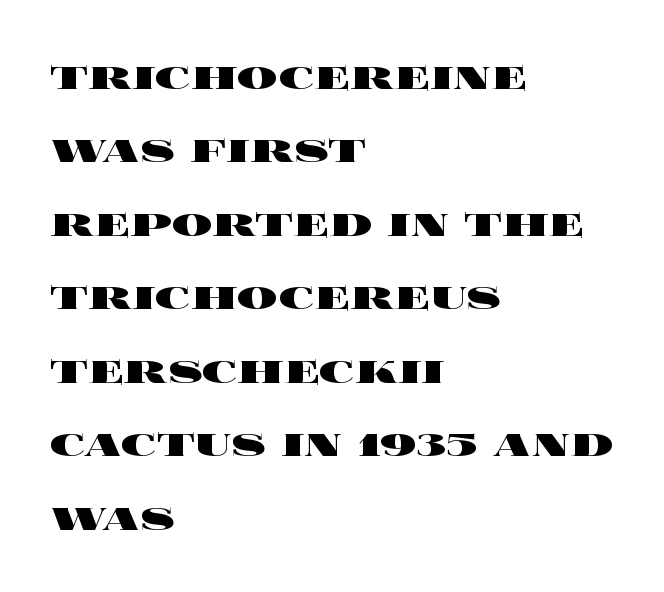
{"italic": "no", "bold": "yes", "weight": "heavy", "width": "wide", "x_height": "large", "monospaced": "no", "underline": "no", "align": "left", "line_spacing": "normal", "line_spacing_ratio": 1.47, "letter_spacing": "normal", "letter_spacing_em": 0.0, "glyph_px": 50}
